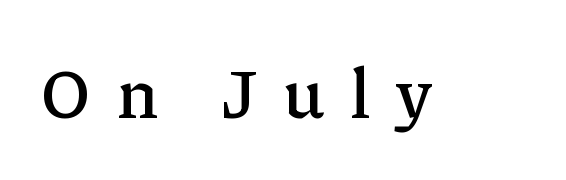
{"serif": "yes", "italic": "no", "width": "normal", "stroke_contrast": "low", "x_height": "medium", "monospaced": "no", "underline": "no", "letter_spacing": "wide", "letter_spacing_em": 0.36, "glyph_px": 70}
